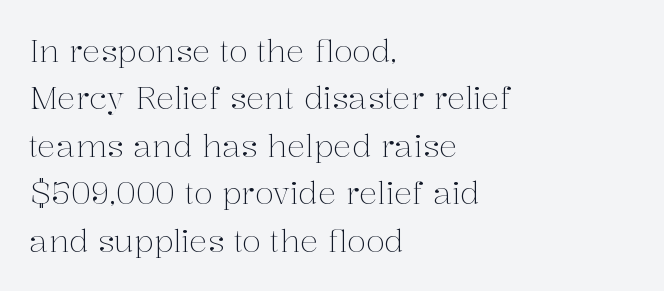
{"serif": "yes", "italic": "no", "bold": "no", "weight": "light", "width": "normal", "stroke_contrast": "medium", "x_height": "medium", "monospaced": "no", "underline": "no", "align": "left", "line_spacing": "normal", "line_spacing_ratio": 1.53, "letter_spacing": "normal", "letter_spacing_em": 0.0, "glyph_px": 31}
